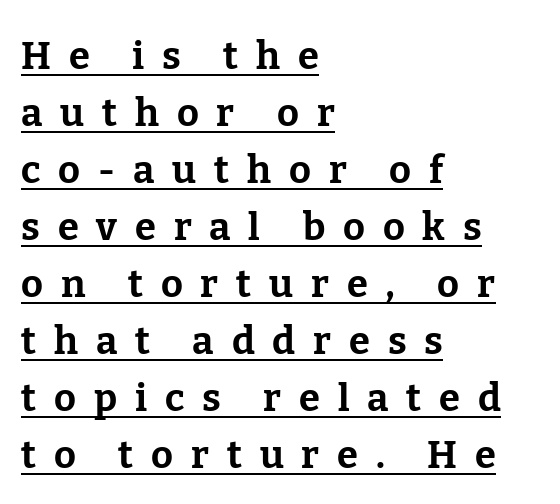
The image shows 38 px bold serif type, upright; set left-aligned, normal line spacing (1.5x), unusually wide letter spacing (+0.47 em), underlined; low stroke contrast and a medium x-height.
